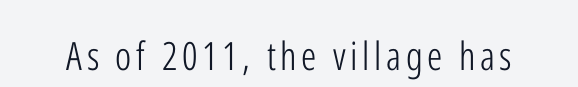
The face used here is a sans, in the tradition of grotesques and geometrics. The letters stand upright; this is a roman face. A clean baseline with only descenders dipping below it. Think standard paragraph weight, or any step lighter than that. Think of a printed novel: that variable character pitch is what you see here.
